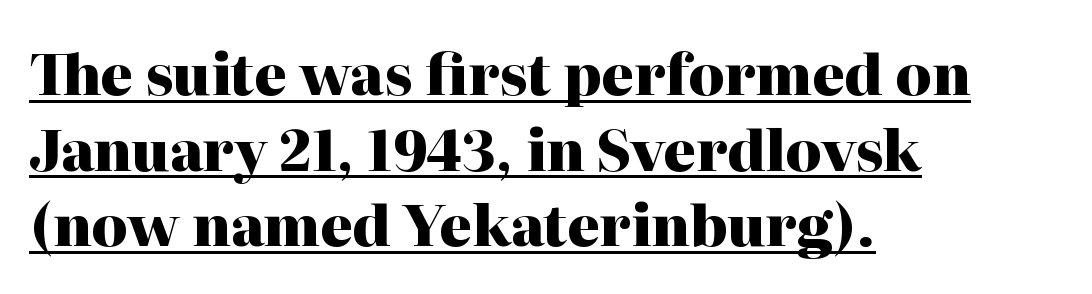
{"serif": "yes", "italic": "no", "bold": "yes", "weight": "heavy", "width": "normal", "stroke_contrast": "high", "x_height": "medium", "monospaced": "no", "underline": "yes", "align": "left", "line_spacing": "normal", "line_spacing_ratio": 1.35, "letter_spacing": "normal", "letter_spacing_em": 0.0, "glyph_px": 56}
